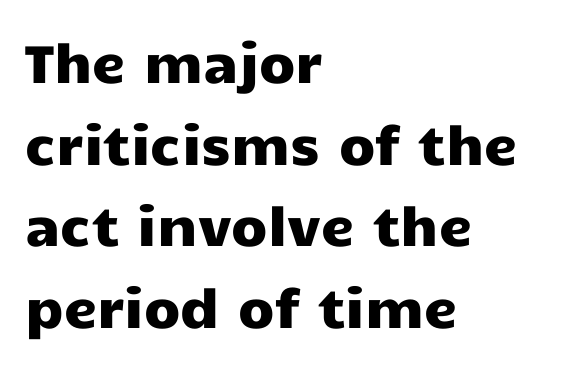
Q: Is the text italic (slanted)? A: No, it is upright.
Q: Is the typeface a serif or a sans-serif typeface? A: Sans-serif.
Q: Is the text underlined? A: No.
Q: How is the paragraph aligned? A: Left-aligned.
Q: Is the spacing between letters normal or unusually wide? A: Normal.
Q: Is the spacing between lines tight, normal or loose? A: Normal.
Q: Width (condensed, normal, or wide)? A: Wide.
Q: Stroke contrast? A: Low.
Q: x-height? A: Medium.
Q: Monospaced? A: No.
